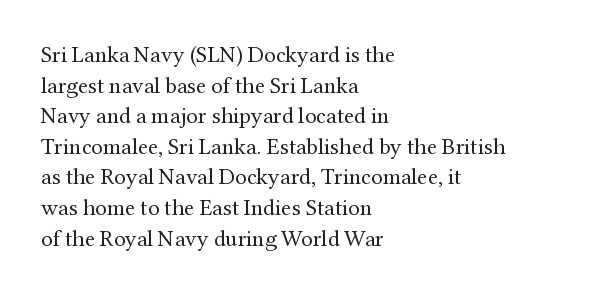
{"italic": "no", "bold": "no", "underline": "no", "align": "left", "line_spacing": "normal", "line_spacing_ratio": 1.33, "letter_spacing": "normal", "letter_spacing_em": 0.0, "glyph_px": 23}
